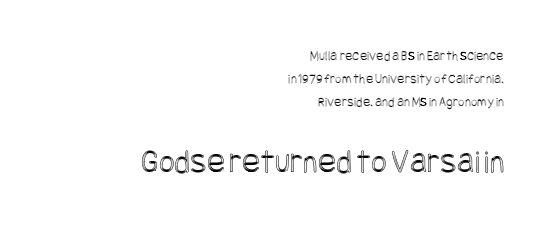
{"italic": "no", "width": "condensed", "x_height": "large", "underline": "no", "align": "right", "line_spacing": "normal", "line_spacing_ratio": 1.63, "letter_spacing": "normal", "letter_spacing_em": 0.0, "larger_block": "second", "size_ratio": 2.43, "glyph_px": 34}
